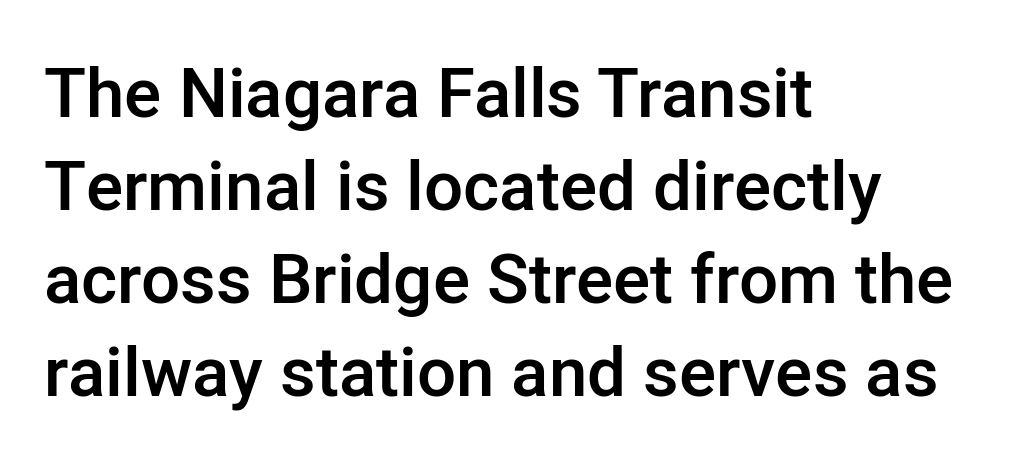
{"serif": "no", "italic": "no", "bold": "semi", "weight": "semibold", "width": "normal", "stroke_contrast": "low", "x_height": "medium", "monospaced": "no", "underline": "no", "align": "left", "line_spacing": "normal", "line_spacing_ratio": 1.35, "letter_spacing": "normal", "letter_spacing_em": 0.0, "glyph_px": 69}
